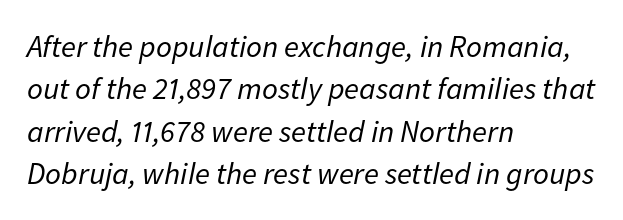
Regular leading. Stroke mass is kept to a normal reading level or below. Only glyphs here, with clear space below each row. Note the varied advance widths — an 'i' is clearly narrower than an 'm'.
